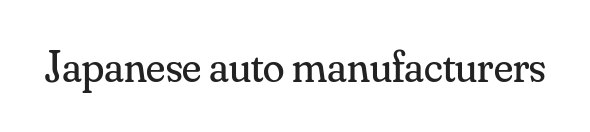
Tall strokes in this sample are plumb rather than angled. The strip under each line holds only bare page. Stems here are at most as thick as an everyday book face. Inter-character spacing is left at the font's built-in metrics.
